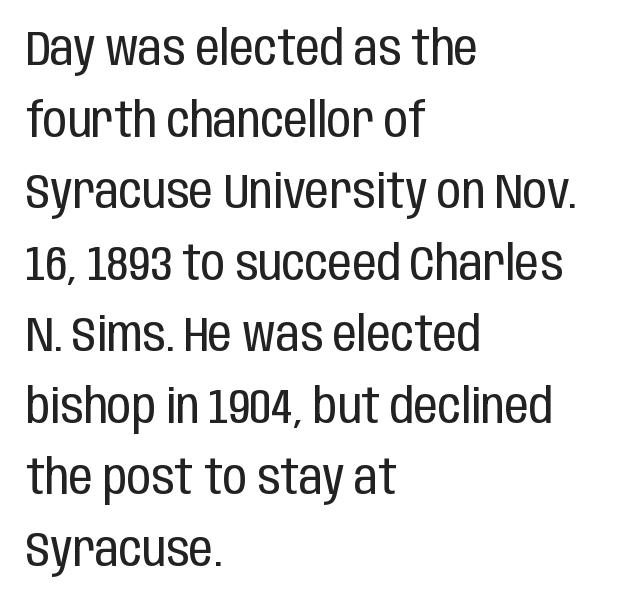
Q: Is the text bold? A: No.
Q: Is the text italic (slanted)? A: No, it is upright.
Q: Is the typeface a serif or a sans-serif typeface? A: Sans-serif.
Q: Is the text underlined? A: No.
Q: How is the paragraph aligned? A: Left-aligned.
Q: Is the spacing between letters normal or unusually wide? A: Normal.
Q: Is the spacing between lines tight, normal or loose? A: Normal.
Q: Width (condensed, normal, or wide)? A: Condensed.
Q: Stroke contrast? A: Low.
Q: x-height? A: Large.
Q: Monospaced? A: No.
